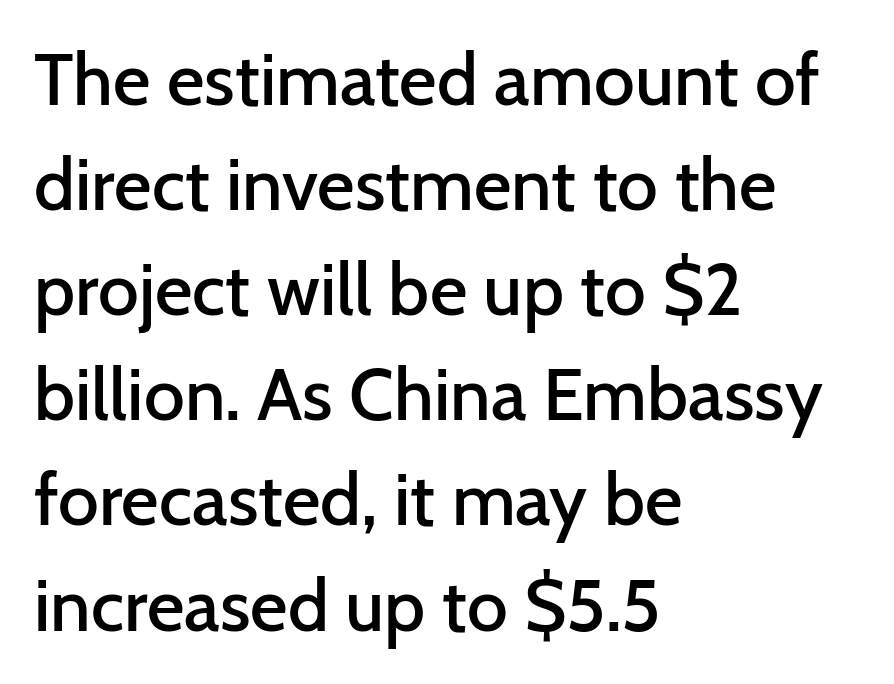
Stroke thickness is moderately raised; the sample reads as semibold. Descender tails drop into unmarked territory. Each line starts at the same left margin while the right side varies. This sample has the flowing, uneven cadence of proportional lettering. Here the glyphs are tracked normally, forming tight word shapes.
